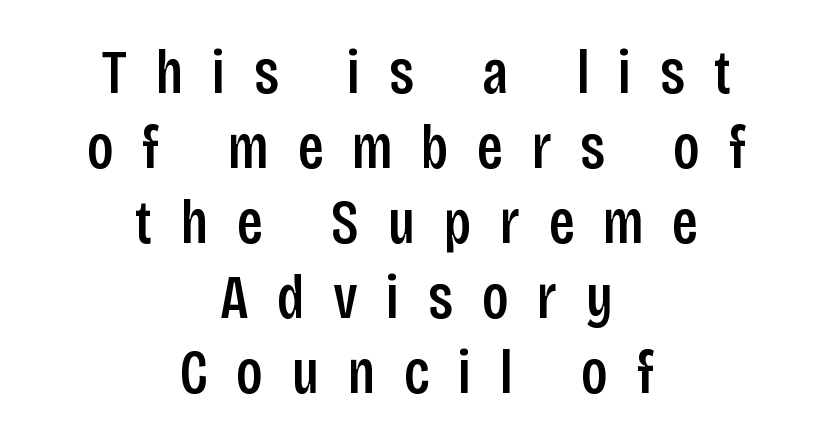
{"serif": "no", "italic": "no", "width": "condensed", "stroke_contrast": "low", "x_height": "large", "monospaced": "no", "underline": "no", "align": "center", "line_spacing_ratio": 1.21, "letter_spacing": "wide", "letter_spacing_em": 0.46, "glyph_px": 62}
